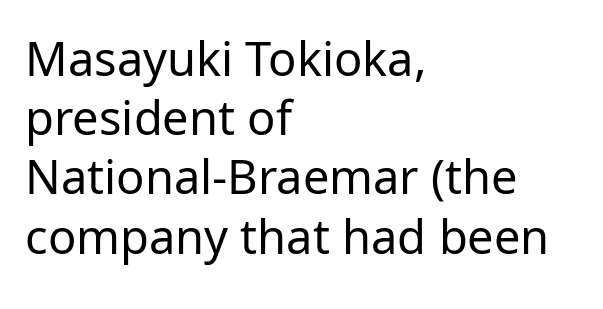
The image shows 47 px regular-weight sans-serif type, upright; set left-aligned, normal line spacing (1.26x), normal letter spacing, not underlined; low stroke contrast and a medium x-height.
